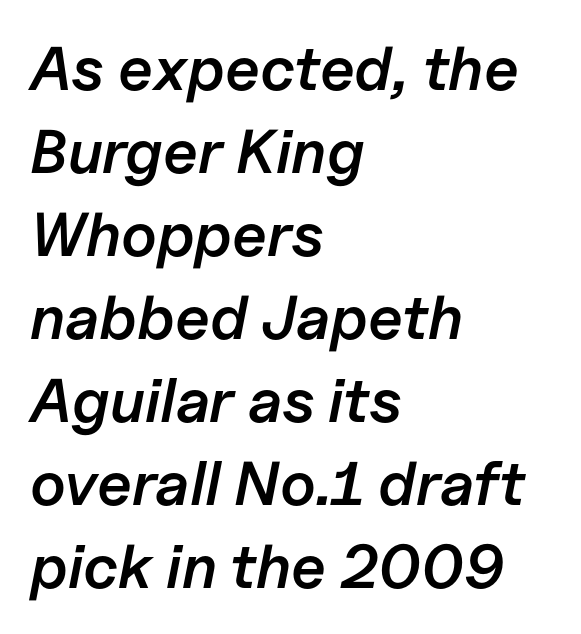
Each letter keeps its own natural width here, so spacing adapts to shape. The rendering anchors every line to the left-hand side. The passage shown is not underscored anywhere. The vertical gap from one line to the next is medium.
